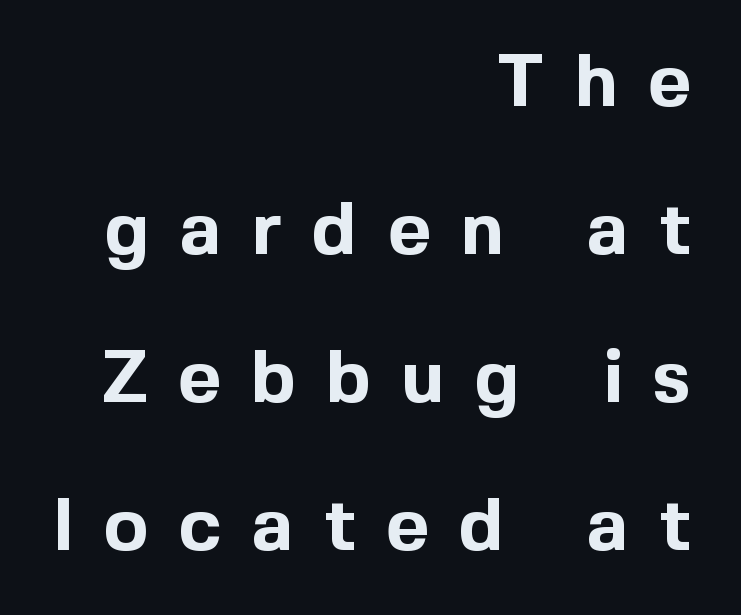
Q: Is the text bold? A: Yes.
Q: Is the text italic (slanted)? A: No, it is upright.
Q: Is the typeface a serif or a sans-serif typeface? A: Sans-serif.
Q: Is the text underlined? A: No.
Q: How is the paragraph aligned? A: Right-aligned.
Q: Is the spacing between letters normal or unusually wide? A: Unusually wide.
Q: Is the spacing between lines tight, normal or loose? A: Loose.
Q: Width (condensed, normal, or wide)? A: Normal.
Q: x-height? A: Medium.
Q: Monospaced? A: No.
